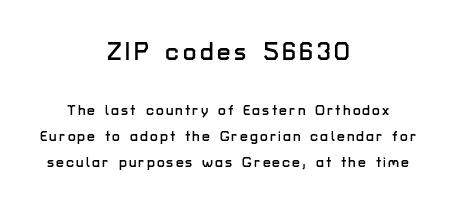
Whoever set this made the first block the dominant, larger element. The paragraph shown floats in the horizontal middle. The letters stand upright; this is a roman face. Type without underlining.
